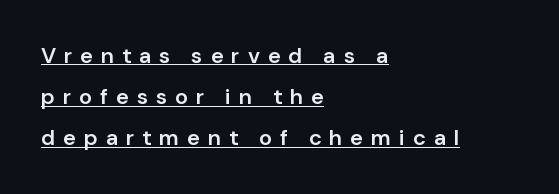
The image shows 22 px text type, upright; set left-aligned, line spacing 1.87x, unusually wide letter spacing (+0.35 em), underlined.
